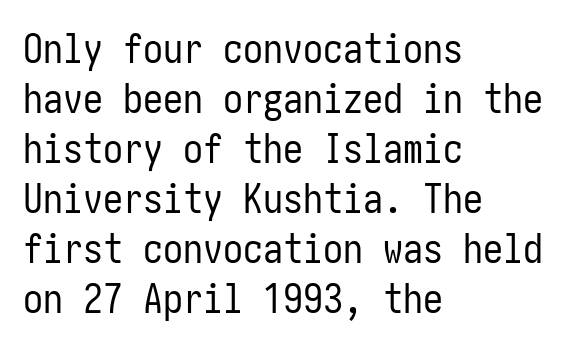
Q: Is the text bold? A: No.
Q: Is the text italic (slanted)? A: No, it is upright.
Q: Is the typeface a serif or a sans-serif typeface? A: Sans-serif.
Q: Is the text underlined? A: No.
Q: How is the paragraph aligned? A: Left-aligned.
Q: Is the spacing between letters normal or unusually wide? A: Normal.
Q: Is the spacing between lines tight, normal or loose? A: Normal.
Q: Width (condensed, normal, or wide)? A: Condensed.
Q: Stroke contrast? A: Low.
Q: x-height? A: Medium.
